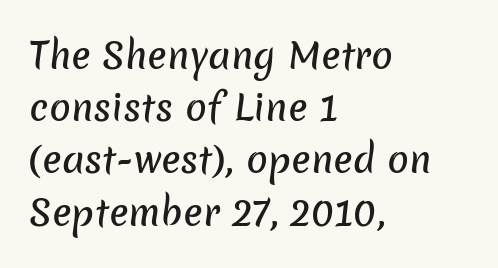
{"serif": "no", "width": "normal", "stroke_contrast": "low", "x_height": "medium", "monospaced": "no", "underline": "no", "align": "left", "line_spacing": "normal", "line_spacing_ratio": 1.45, "letter_spacing": "normal", "letter_spacing_em": 0.0, "glyph_px": 36}
